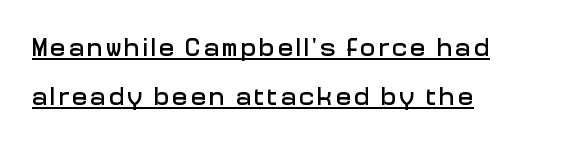
The image shows 26 px text type, upright; set left-aligned, line spacing 1.88x, underlined.
